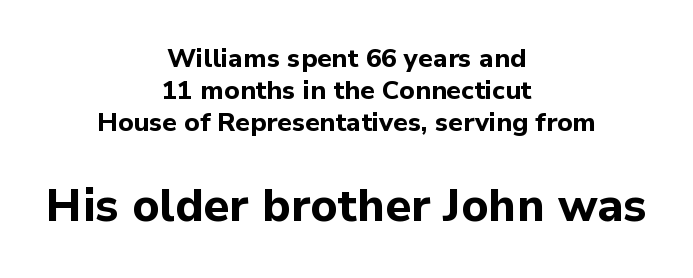
The text block is weighted toward neither margin, spreading evenly from the middle. Scale increases going downward across the two blocks. The specimen reads as upright at a glance. The letters advance in unequal steps, a hallmark of proportional type. On the weight axis this lands at bold, roughly 700. The typeface chosen for these lines omits serifs.
